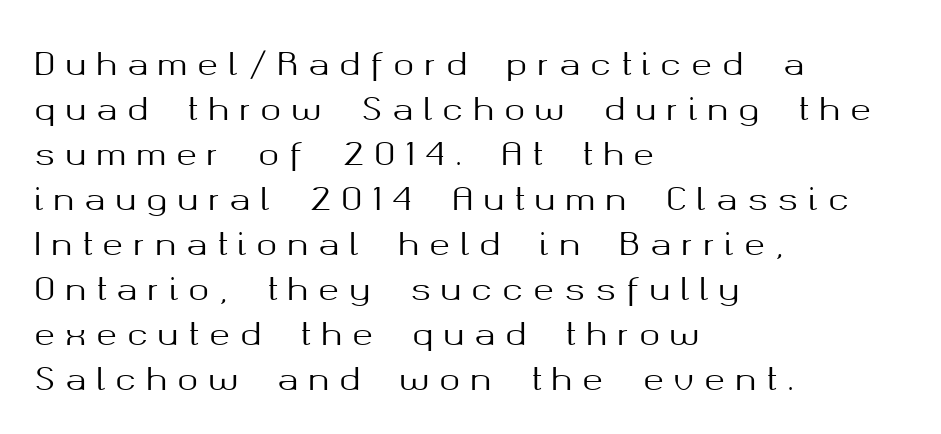
Q: Is the text italic (slanted)? A: No, it is upright.
Q: Is the typeface a serif or a sans-serif typeface? A: Sans-serif.
Q: Is the text underlined? A: No.
Q: How is the paragraph aligned? A: Left-aligned.
Q: Is the spacing between letters normal or unusually wide? A: Unusually wide.
Q: Is the spacing between lines tight, normal or loose? A: Normal.
Q: Width (condensed, normal, or wide)? A: Normal.
Q: Stroke contrast? A: Medium.
Q: x-height? A: Medium.
Q: Monospaced? A: No.
